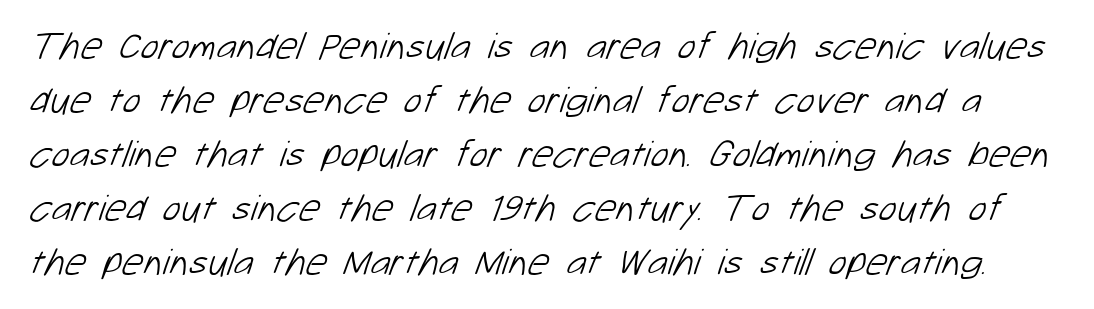
Q: Is the text bold? A: No.
Q: Is the typeface a serif or a sans-serif typeface? A: Sans-serif.
Q: Is the text underlined? A: No.
Q: Is the spacing between letters normal or unusually wide? A: Normal.
Q: Is the spacing between lines tight, normal or loose? A: Normal.
Q: Width (condensed, normal, or wide)? A: Normal.
Q: Stroke contrast? A: Low.
Q: x-height? A: Medium.
Q: Monospaced? A: No.
